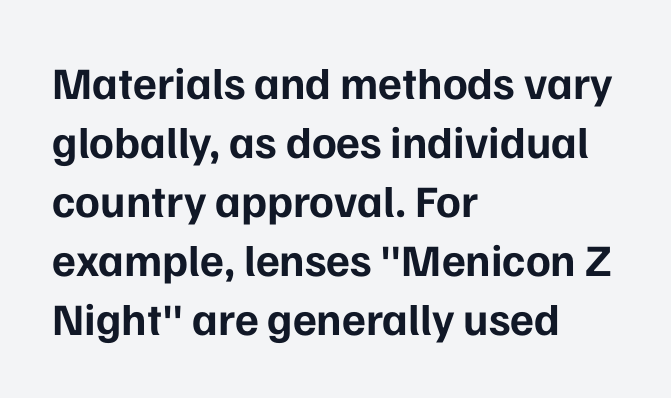
As a designer I'd log this as weight 700, bold. Underline: absent. Upright lettering throughout. Nope, no serifs anywhere on these letters.
